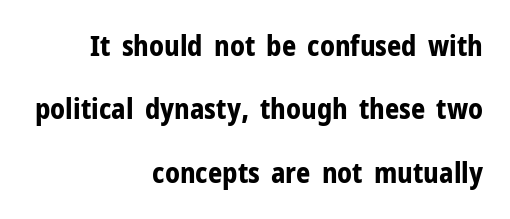
{"serif": "no", "italic": "no", "bold": "yes", "weight": "bold", "width": "normal", "stroke_contrast": "low", "x_height": "medium", "monospaced": "no", "underline": "no", "align": "right", "line_spacing": "loose", "line_spacing_ratio": 2.26, "letter_spacing": "normal", "letter_spacing_em": 0.0, "glyph_px": 28}
